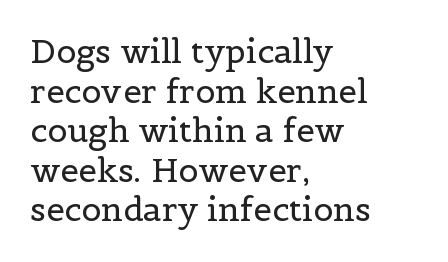
Observe the ordinary spacing: letters are neighbours, not strangers. If you drew a ruler down the left edge, every line would touch it. Here the designer chose a conventional face with non-uniform glyph widths. Check where the strokes stop: tiny serifs finish them off. The specimen omits any rule beneath the text block's lines.
